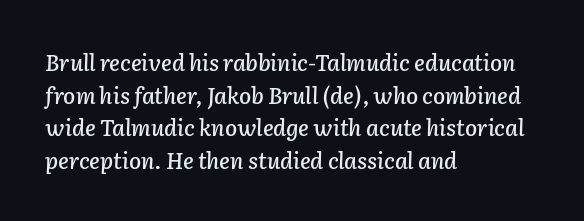
Q: Is the text italic (slanted)? A: Yes, it leans right by about 2 degrees.
Q: Is the text underlined? A: No.
Q: How is the paragraph aligned? A: Left-aligned.
Q: Is the spacing between letters normal or unusually wide? A: Normal.
Q: Is the spacing between lines tight, normal or loose? A: Normal.
